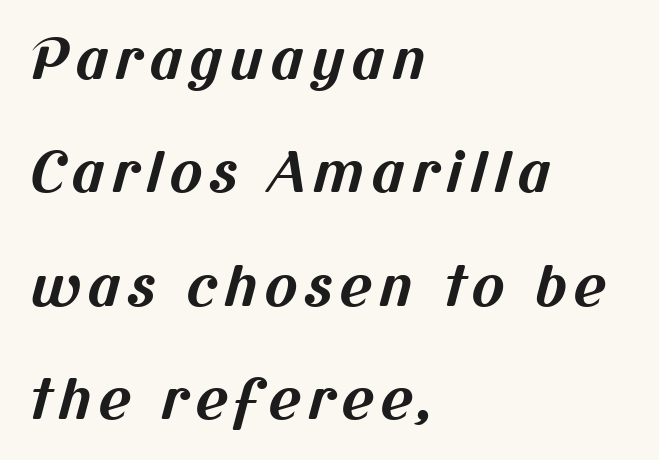
{"serif": "no", "bold": "yes", "weight": "bold", "width": "normal", "stroke_contrast": "medium", "x_height": "medium", "monospaced": "no", "underline": "no", "align": "left", "line_spacing": "loose", "line_spacing_ratio": 2.06, "glyph_px": 55}
